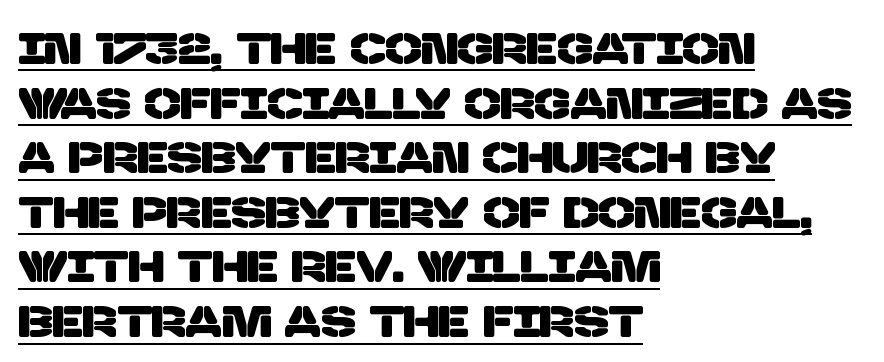
Alignment: flush left. Spacing verdict: proportional, widths tailored to each character. The letters sit at their default tracking, neither squeezed nor spread. This sample carries an underscore along the baseline area. Baseline-to-baseline distance is the conventional proportion of letter height.
